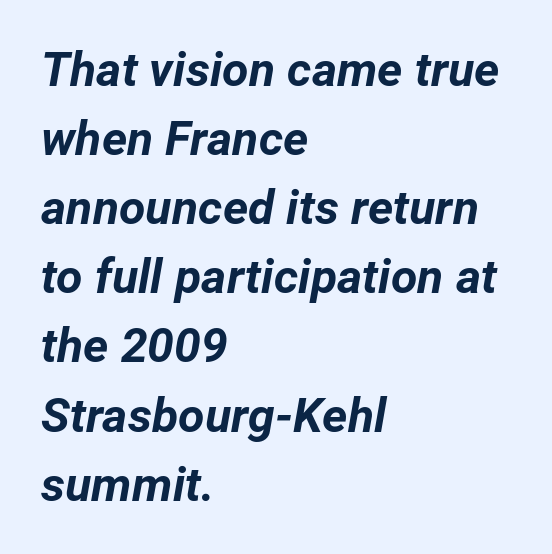
You could call the tracking neutral — neither tight nor loose. Clear beneath every line of the passage. The axis of the letterforms is tilted away from vertical. Typesetter's note: full bold, strokes at maximum text heaviness.
